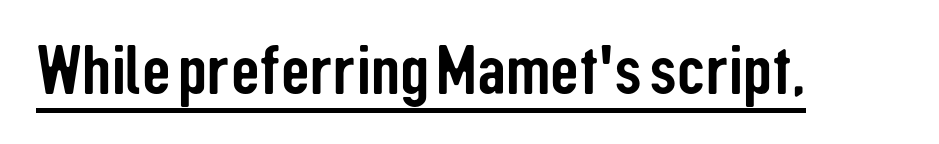
The image shows 71 px condensed sans-serif type, upright; set normal letter spacing, underlined; low stroke contrast and a medium x-height.
